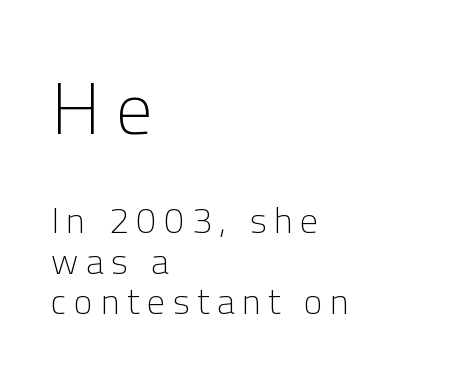
The image shows 73 px light sans-serif type, upright; set left-aligned, tight line spacing (1.13x), unusually wide letter spacing (+0.21 em), not underlined; the first (top) block is 2.03x larger; low stroke contrast and a medium x-height.
